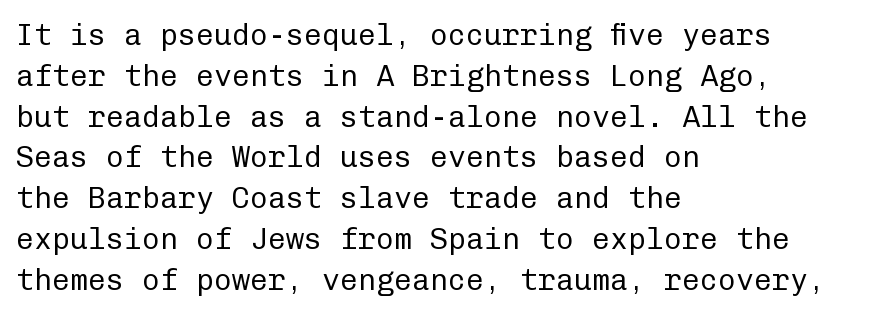
Q: Is the text bold? A: No.
Q: Is the text italic (slanted)? A: No, it is upright.
Q: Is the typeface a serif or a sans-serif typeface? A: Sans-serif.
Q: Is the text underlined? A: No.
Q: How is the paragraph aligned? A: Left-aligned.
Q: Is the spacing between letters normal or unusually wide? A: Normal.
Q: Is the spacing between lines tight, normal or loose? A: Normal.
Q: Width (condensed, normal, or wide)? A: Normal.
Q: Stroke contrast? A: Low.
Q: x-height? A: Medium.
Q: Monospaced? A: Yes.
